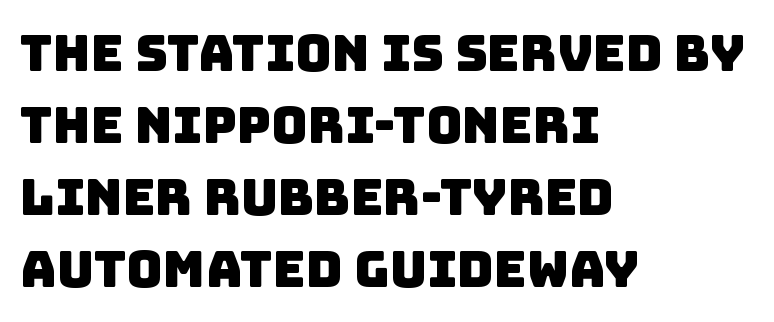
Q: Is the typeface a serif or a sans-serif typeface? A: Sans-serif.
Q: Is the text underlined? A: No.
Q: How is the paragraph aligned? A: Left-aligned.
Q: Is the spacing between letters normal or unusually wide? A: Normal.
Q: Is the spacing between lines tight, normal or loose? A: Normal.
Q: Width (condensed, normal, or wide)? A: Normal.
Q: Stroke contrast? A: Low.
Q: x-height? A: Large.
Q: Monospaced? A: No.
